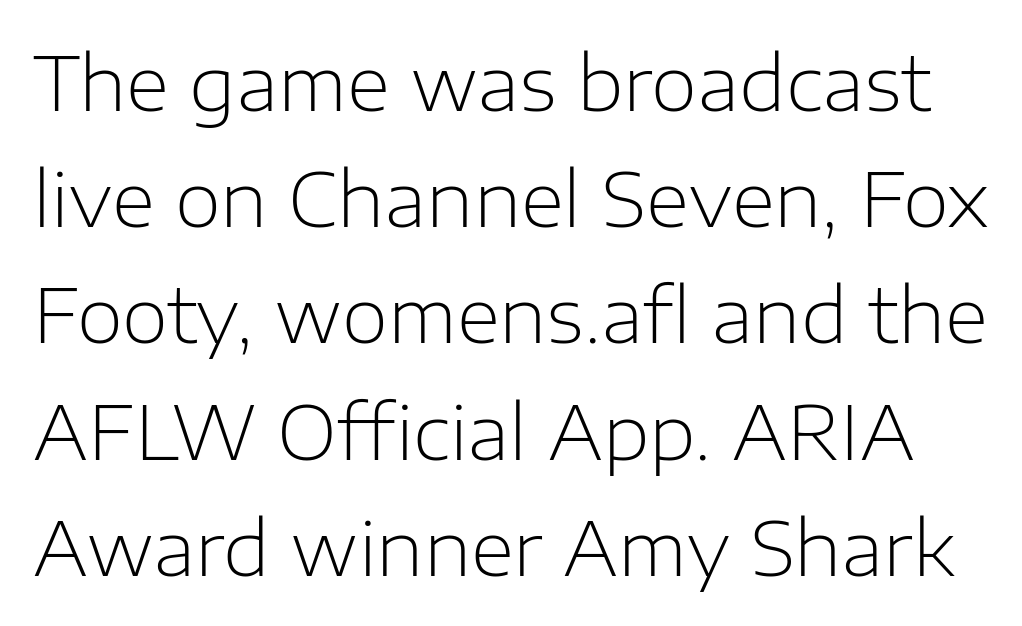
The specimen omits any rule beneath the text block's lines. Observe the ordinary spacing: letters are neighbours, not strangers. The axis of the letterforms is exactly vertical. The characters are drawn with everyday or finer stroke widths. No feet cap the strokes, marking this as sans-serif type.
